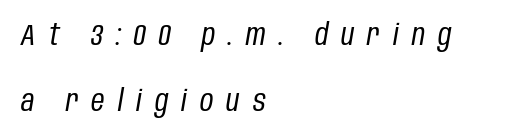
{"italic": "yes", "lean": "right", "slant_degrees": 10, "bold": "no", "weight": "regular", "width": "condensed", "stroke_contrast": "low", "x_height": "large", "monospaced": "no", "underline": "no", "align": "left", "line_spacing": "loose", "line_spacing_ratio": 2.26, "letter_spacing": "wide", "letter_spacing_em": 0.45, "glyph_px": 29}
